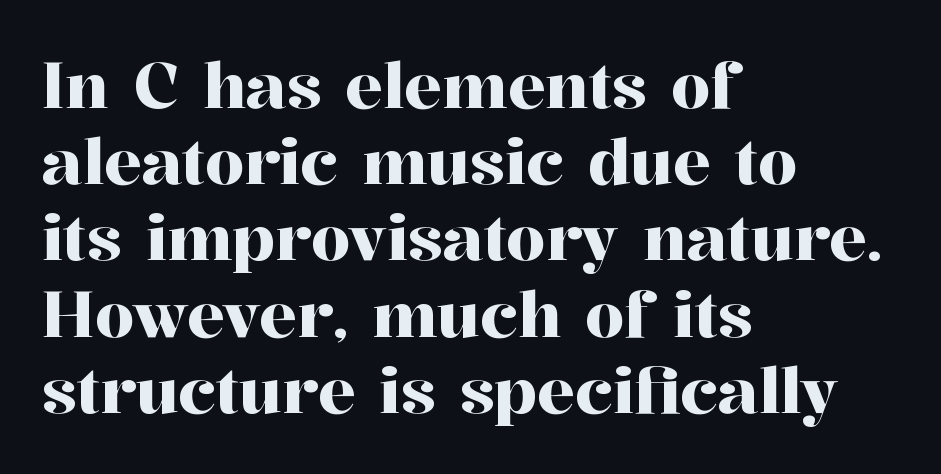
Q: Is the text italic (slanted)? A: No, it is upright.
Q: Is the typeface a serif or a sans-serif typeface? A: Serif.
Q: Is the text underlined? A: No.
Q: How is the paragraph aligned? A: Left-aligned.
Q: Is the spacing between letters normal or unusually wide? A: Normal.
Q: Width (condensed, normal, or wide)? A: Normal.
Q: Stroke contrast? A: High.
Q: x-height? A: Medium.
Q: Monospaced? A: No.
